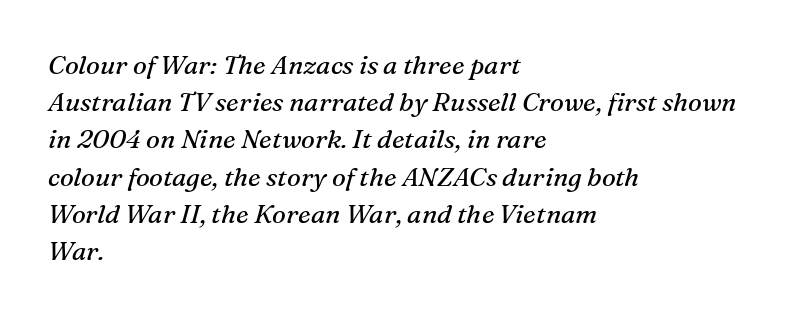
Q: Is the text bold? A: No.
Q: Is the text italic (slanted)? A: Yes, it leans right by about 16 degrees.
Q: Is the text underlined? A: No.
Q: How is the paragraph aligned? A: Left-aligned.
Q: Is the spacing between letters normal or unusually wide? A: Normal.
Q: Is the spacing between lines tight, normal or loose? A: Normal.
